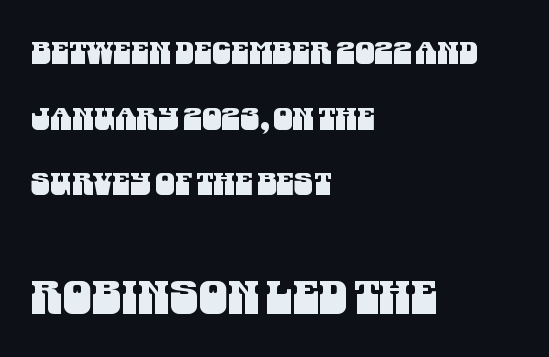
The rag falls on the right side of this text block. Nobody touched the tracking dial on this one. The vertical gap from one line to the next is large. The rendering uses natural spacing where letterforms have individual widths.
